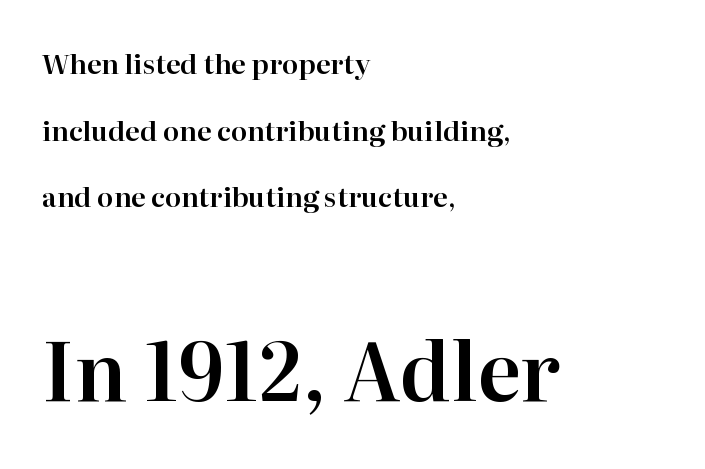
{"serif": "yes", "italic": "no", "width": "normal", "stroke_contrast": "high", "x_height": "medium", "monospaced": "no", "underline": "no", "align": "left", "line_spacing": "loose", "line_spacing_ratio": 2.47, "letter_spacing": "normal", "letter_spacing_em": 0.0, "larger_block": "second", "size_ratio": 2.96, "glyph_px": 80}
